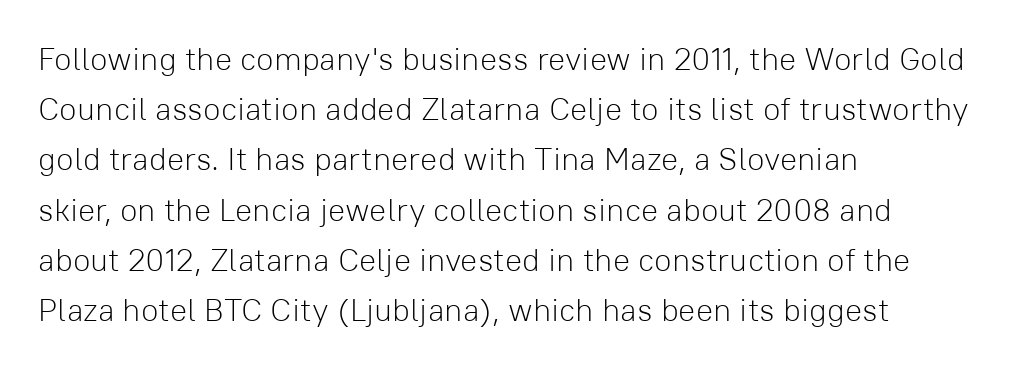
Tall strokes in this sample are plumb rather than angled. Is the block centered? No — it sits flush against the left margin. Proportional: the letters do not fall into vertical columns. The font family rendered here belongs to the sans-serif group. Underlining? Definitely not there.
